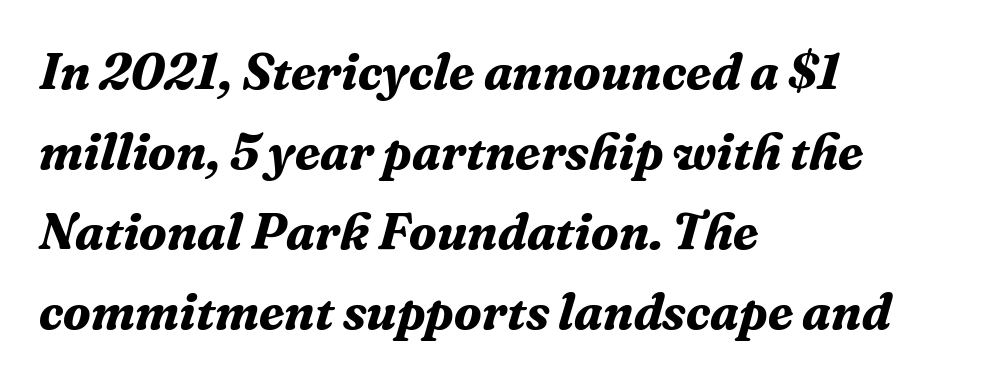
Q: Is the text bold? A: Yes.
Q: Is the text italic (slanted)? A: Yes, it leans right by about 16 degrees.
Q: Is the typeface a serif or a sans-serif typeface? A: Serif.
Q: Is the text underlined? A: No.
Q: How is the paragraph aligned? A: Left-aligned.
Q: Is the spacing between letters normal or unusually wide? A: Normal.
Q: Is the spacing between lines tight, normal or loose? A: Normal.
Q: Width (condensed, normal, or wide)? A: Normal.
Q: Stroke contrast? A: Medium.
Q: x-height? A: Medium.
Q: Monospaced? A: No.
